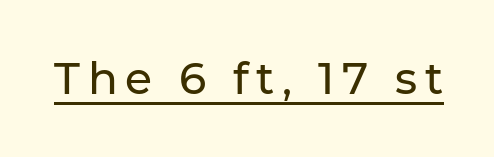
The image shows 44 px sans-serif type, upright; set underlined; low stroke contrast and a medium x-height.
